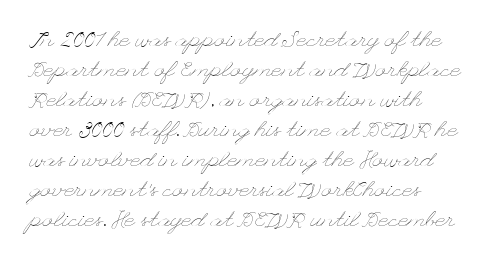
{"bold": "no", "underline": "no", "line_spacing": "normal", "line_spacing_ratio": 1.36, "letter_spacing": "normal", "letter_spacing_em": 0.0, "glyph_px": 22}
